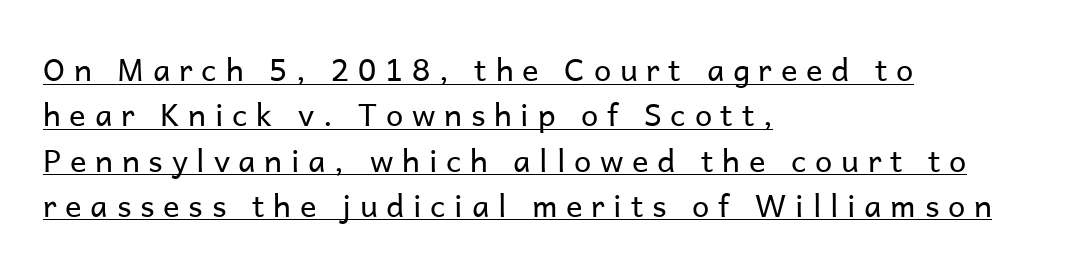
Classification — sans serif. The cut favours lightness, reaching ordinary text weight at its darkest. Varying glyph widths throughout — classic text-font behaviour. Descenders here cross a horizontal rule under the line. What stands out about the letter spacing? Its width — letters are far apart.
